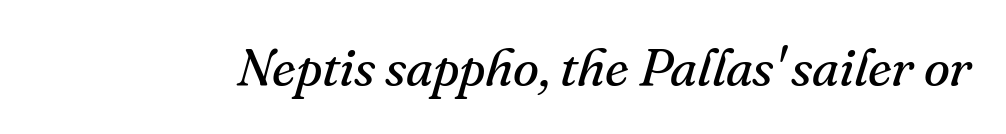
Q: Is the text bold? A: No.
Q: Is the text italic (slanted)? A: Yes, it leans right by about 16 degrees.
Q: Is the typeface a serif or a sans-serif typeface? A: Serif.
Q: Is the text underlined? A: No.
Q: Is the spacing between letters normal or unusually wide? A: Normal.
Q: Width (condensed, normal, or wide)? A: Normal.
Q: Stroke contrast? A: Medium.
Q: x-height? A: Small.
Q: Monospaced? A: No.
